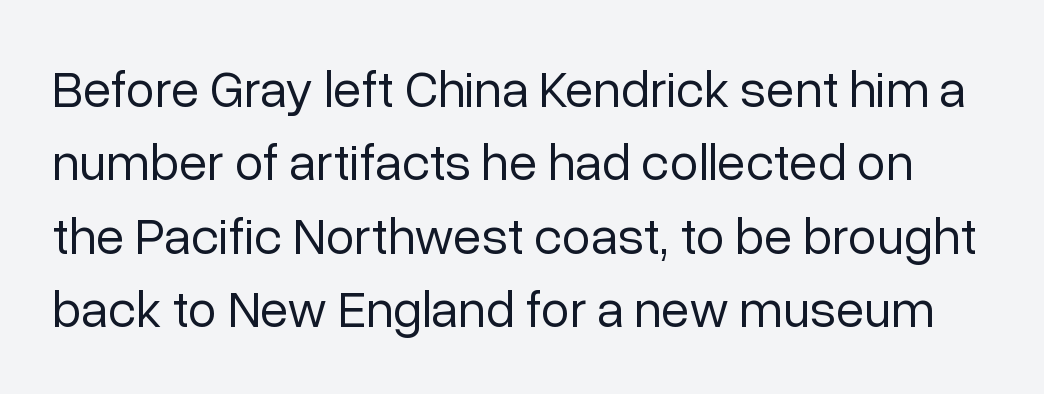
Q: Is the text bold? A: No.
Q: Is the text italic (slanted)? A: No, it is upright.
Q: Is the typeface a serif or a sans-serif typeface? A: Sans-serif.
Q: Is the text underlined? A: No.
Q: Is the spacing between letters normal or unusually wide? A: Normal.
Q: Is the spacing between lines tight, normal or loose? A: Normal.
Q: Width (condensed, normal, or wide)? A: Normal.
Q: Stroke contrast? A: Low.
Q: x-height? A: Medium.
Q: Monospaced? A: No.
